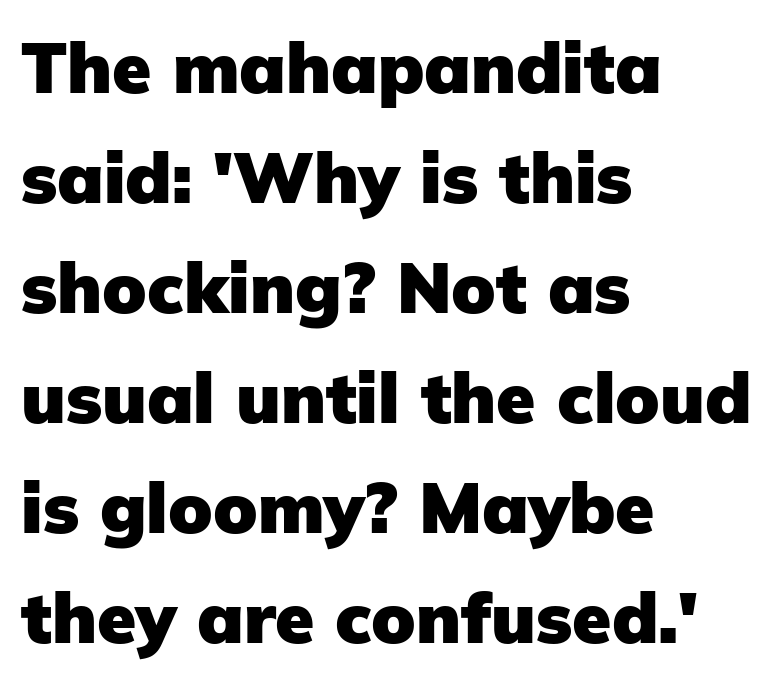
The image shows 71 px heavy sans-serif type, upright; set left-aligned, normal line spacing (1.55x), normal letter spacing, not underlined; low stroke contrast and a medium x-height.
